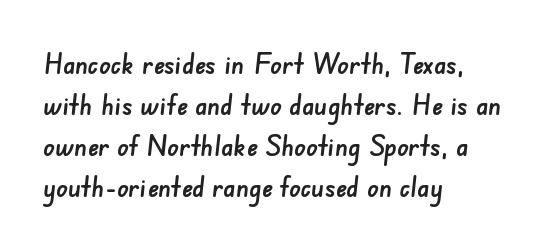
The image shows 29 px sans-serif type; set left-aligned, normal line spacing (1.41x), normal letter spacing, not underlined; low stroke contrast and a small x-height.
